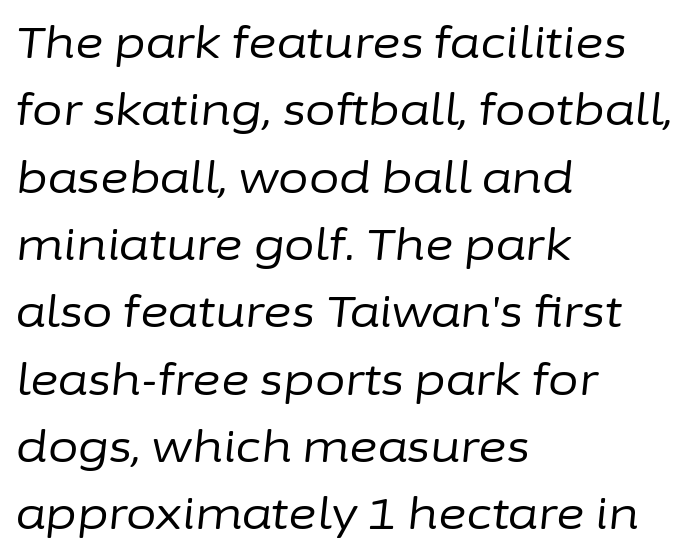
{"italic": "yes", "lean": "right", "slant_degrees": 6, "bold": "no", "weight": "regular", "width": "normal", "stroke_contrast": "low", "x_height": "medium", "monospaced": "no", "underline": "no", "align": "left", "line_spacing": "normal", "line_spacing_ratio": 1.53, "letter_spacing": "normal", "letter_spacing_em": 0.0, "glyph_px": 44}
